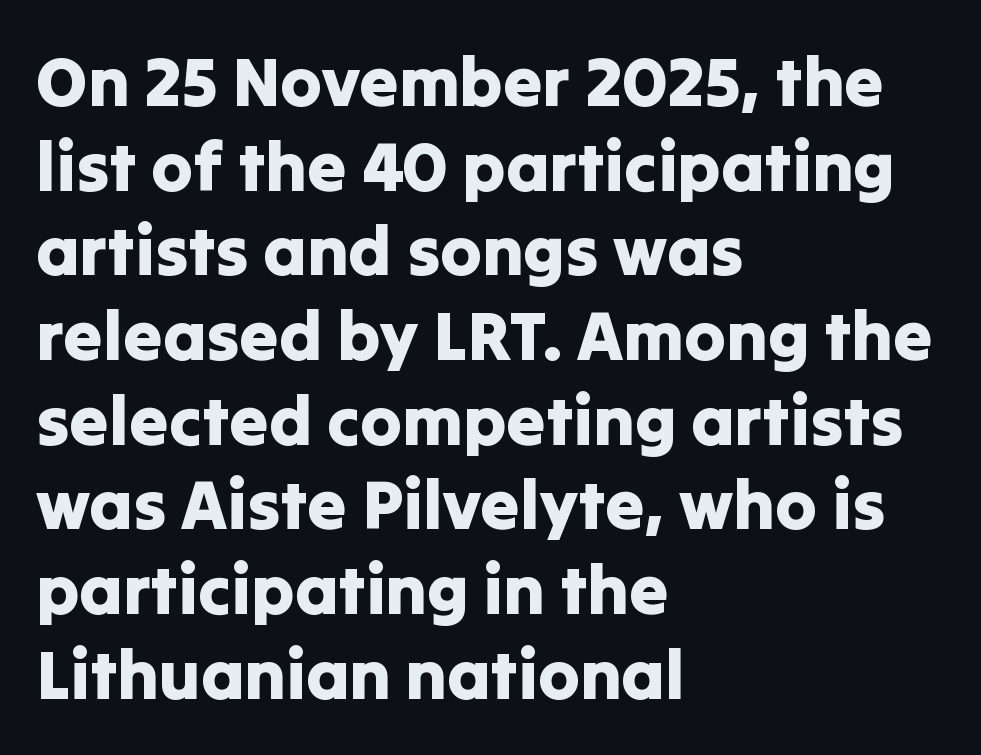
Q: Is the text italic (slanted)? A: No, it is upright.
Q: Is the typeface a serif or a sans-serif typeface? A: Sans-serif.
Q: Is the text underlined? A: No.
Q: How is the paragraph aligned? A: Left-aligned.
Q: Is the spacing between letters normal or unusually wide? A: Normal.
Q: Width (condensed, normal, or wide)? A: Normal.
Q: Stroke contrast? A: Low.
Q: x-height? A: Medium.
Q: Monospaced? A: No.
